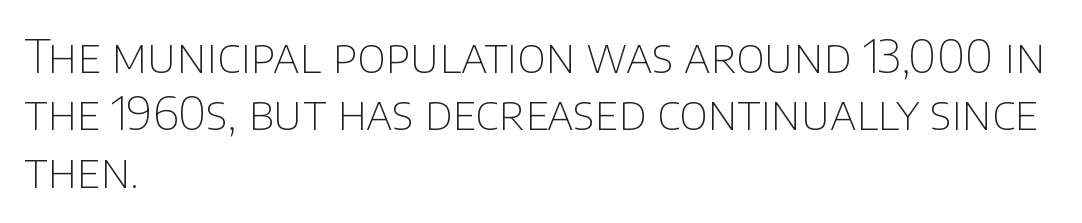
The image shows 47 px thin sans-serif type, upright; set left-aligned, line spacing 1.22x, normal letter spacing, not underlined; low stroke contrast and a large x-height.
